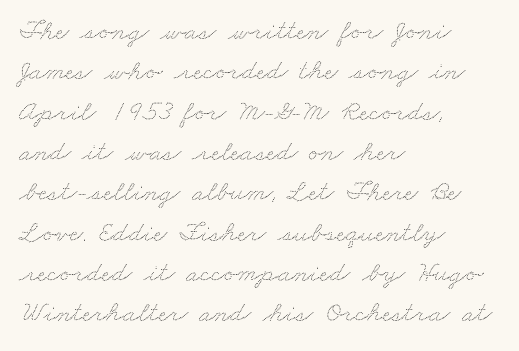
Which margin do the lines hug? The left one — the right edge is uneven. Nobody drew a line under any word here. No extra tracking has been applied to these lines. Line spacing here is normal. Here the designer chose a conventional face with non-uniform glyph widths.
